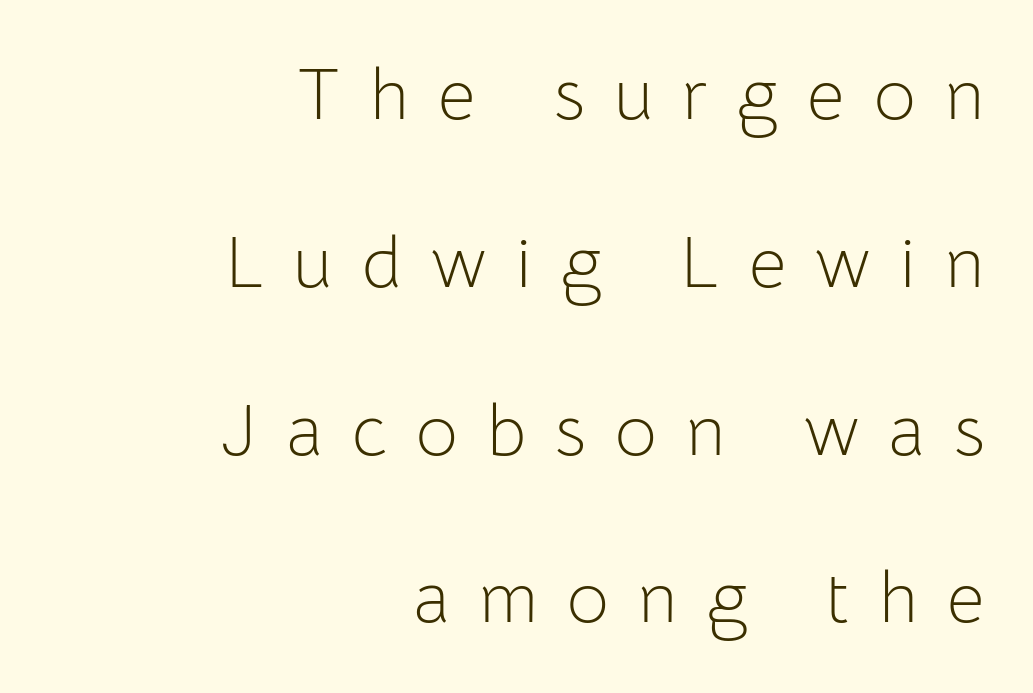
{"serif": "no", "italic": "no", "bold": "no", "weight": "light", "width": "normal", "stroke_contrast": "low", "x_height": "medium", "monospaced": "no", "underline": "no", "align": "right", "line_spacing": "loose", "line_spacing_ratio": 2.33, "letter_spacing": "wide", "letter_spacing_em": 0.41, "glyph_px": 72}
